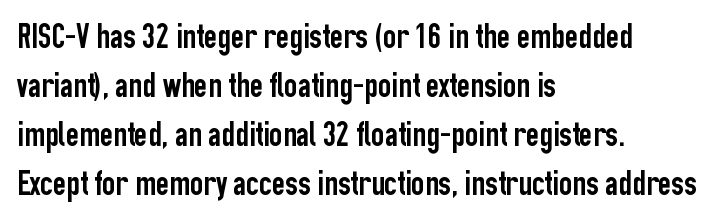
The type family on display is of the sans-serif kind. In terms of leading, this rendering sits right in the middle. Casual observation: everything's shoved over to the left. The gap between lines stays unmarked. In terms of letterspacing, this is plain default setting.
